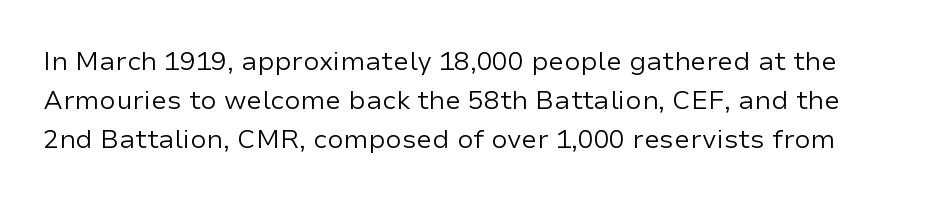
Q: Is the text bold? A: No.
Q: Is the text italic (slanted)? A: No, it is upright.
Q: Is the text underlined? A: No.
Q: Is the spacing between letters normal or unusually wide? A: Normal.
Q: Is the spacing between lines tight, normal or loose? A: Normal.
